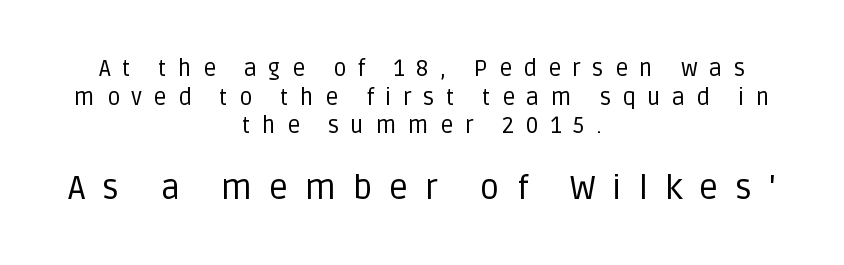
A typesetter would mark this as roman, not italic. Substantial extra tracking has been applied to these lines. The rows are spaced the way most documents space them. Stroke terminals: plain, sans-serif. Size contrast runs from small at the top to large at the bottom. The paragraph has two soft edges and a firm central axis.
